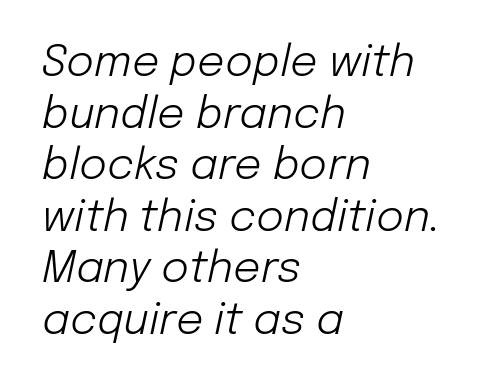
Tall strokes in this sample are angled rather than plumb. If you drew a ruler down the left edge, every line would touch it. Summary of weight: not heavy and not bold. Do the characters align in a grid? No, the font is proportional. Standard letterfit; no display-style spreading of the glyphs.
